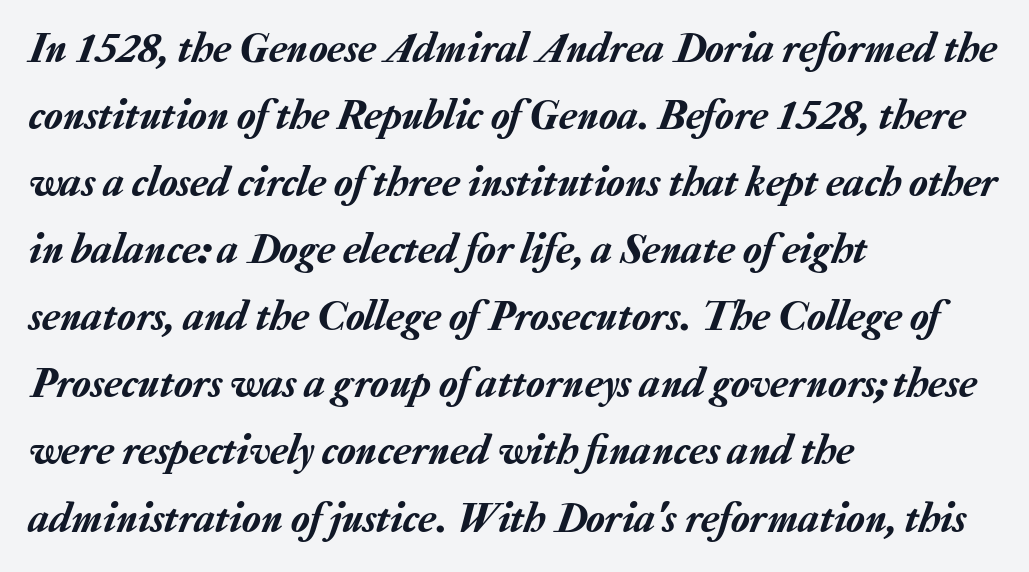
Where is the straight margin? On the left. Would a proofreader flag this as italicized? Yes. Each word holds together tightly as a unit, with standard inter-letter gaps. Note the varied advance widths — an 'i' is clearly narrower than an 'm'.
